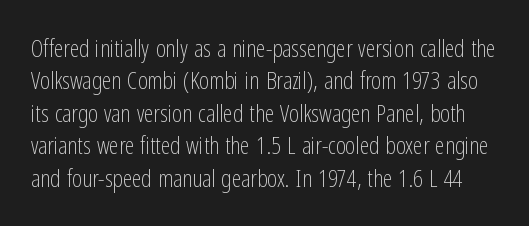
{"italic": "no", "bold": "no", "underline": "no", "line_spacing": "normal", "line_spacing_ratio": 1.35, "letter_spacing": "normal", "letter_spacing_em": 0.0, "glyph_px": 24}
